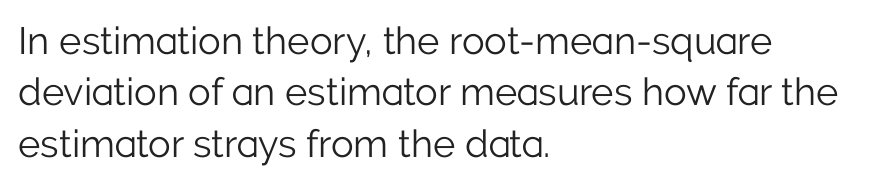
{"serif": "no", "italic": "no", "bold": "no", "weight": "light", "width": "normal", "stroke_contrast": "low", "x_height": "medium", "monospaced": "no", "underline": "no", "align": "left", "line_spacing": "normal", "line_spacing_ratio": 1.35, "letter_spacing": "normal", "letter_spacing_em": 0.0, "glyph_px": 38}
